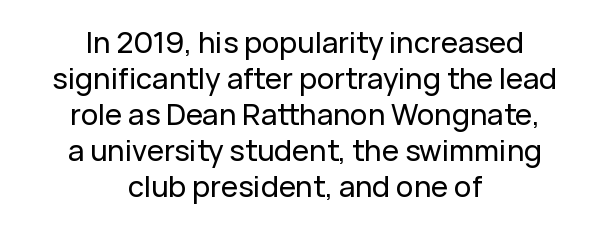
{"serif": "no", "italic": "no", "width": "normal", "stroke_contrast": "low", "x_height": "medium", "monospaced": "no", "underline": "no", "align": "center", "line_spacing_ratio": 1.24, "letter_spacing": "normal", "letter_spacing_em": 0.0, "glyph_px": 29}
